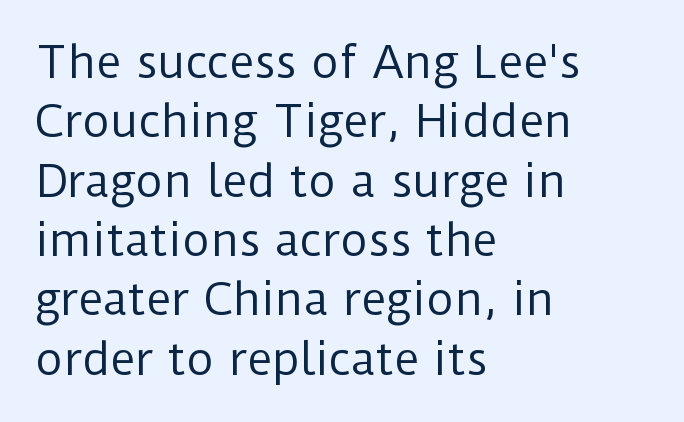
The image shows 43 px regular-weight sans-serif type, upright; set left-aligned, normal line spacing (1.38x), normal letter spacing, not underlined; low stroke contrast and a medium x-height.
